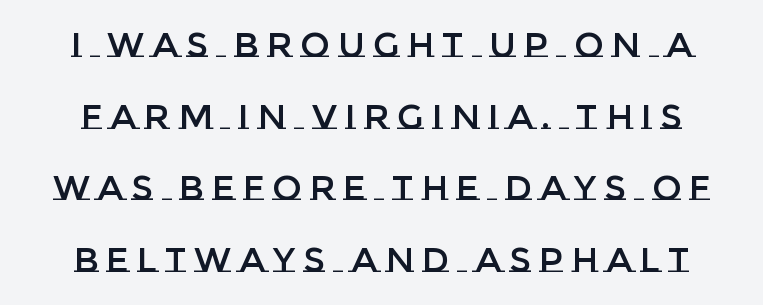
The image shows 35 px text type, upright; set loose line spacing (2.05x), unusually wide letter spacing (+0.23 em), not underlined; low stroke contrast and a large x-height.
